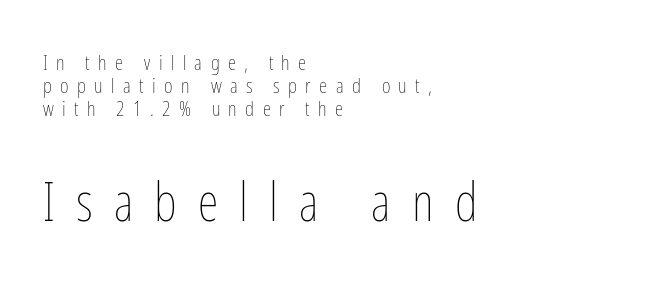
Q: Is the text bold? A: No.
Q: Is the text italic (slanted)? A: No, it is upright.
Q: Is the text underlined? A: No.
Q: How is the paragraph aligned? A: Left-aligned.
Q: Is the spacing between letters normal or unusually wide? A: Unusually wide.
Q: Is the spacing between lines tight, normal or loose? A: Tight.
Q: Which block of text is set in a larger size, the first (top) or the second (bottom)? A: The second (bottom) one.
Q: Width (condensed, normal, or wide)? A: Condensed.
Q: Stroke contrast? A: Low.
Q: x-height? A: Medium.
Q: Monospaced? A: No.
